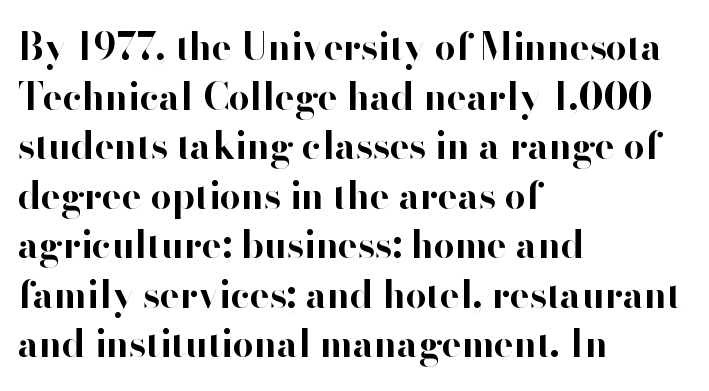
Does the type have serifs? No, each stem ends abruptly. Bold? Absolutely — the strokes are thick and heavy. The passage shown stacks its lines at a standard gap. Note the varied advance widths — an 'i' is clearly narrower than an 'm'. No extra tracking has been applied to these lines. If you drew a line through each stem, it would be perfectly vertical.
